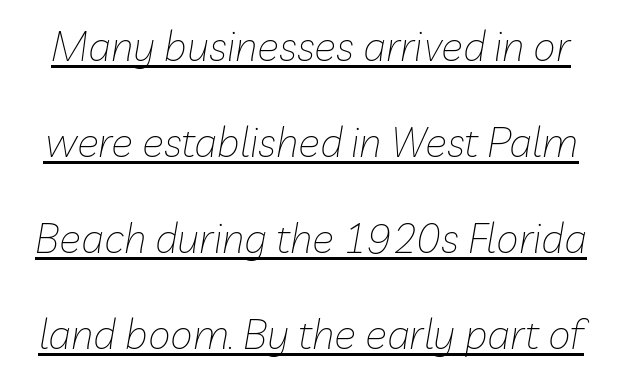
The image shows 41 px thin type, italic (leaning right); set loose line spacing (2.34x), normal letter spacing, underlined; low stroke contrast and a medium x-height.
